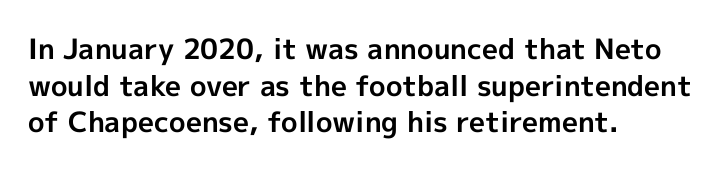
Q: Is the text bold? A: Yes.
Q: Is the text italic (slanted)? A: No, it is upright.
Q: Is the typeface a serif or a sans-serif typeface? A: Sans-serif.
Q: Is the text underlined? A: No.
Q: How is the paragraph aligned? A: Left-aligned.
Q: Is the spacing between letters normal or unusually wide? A: Normal.
Q: Is the spacing between lines tight, normal or loose? A: Normal.
Q: Width (condensed, normal, or wide)? A: Normal.
Q: x-height? A: Medium.
Q: Monospaced? A: No.
